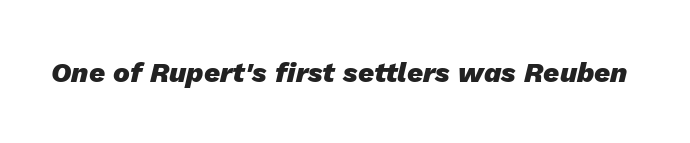
{"italic": "yes", "lean": "right", "slant_degrees": 13, "bold": "yes", "weight": "heavy", "width": "normal", "stroke_contrast": "low", "x_height": "medium", "monospaced": "no", "underline": "no", "letter_spacing": "normal", "letter_spacing_em": 0.0, "glyph_px": 28}
